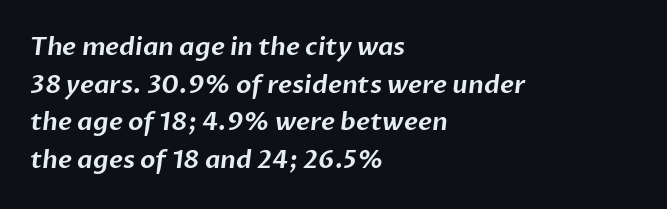
Q: Is the text underlined? A: No.
Q: How is the paragraph aligned? A: Left-aligned.
Q: Is the spacing between letters normal or unusually wide? A: Normal.
Q: Is the spacing between lines tight, normal or loose? A: Normal.
